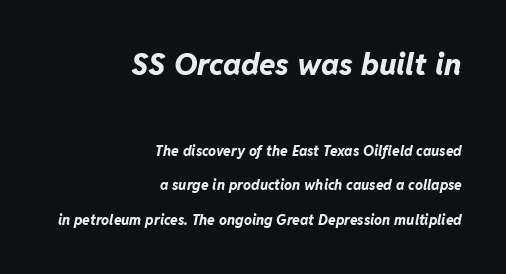
The image shows 30 px bold type, italic (leaning right); set right-aligned, loose line spacing (2.44x), normal letter spacing, not underlined; the first (top) block is 2.14x larger; low stroke contrast and a medium x-height.
